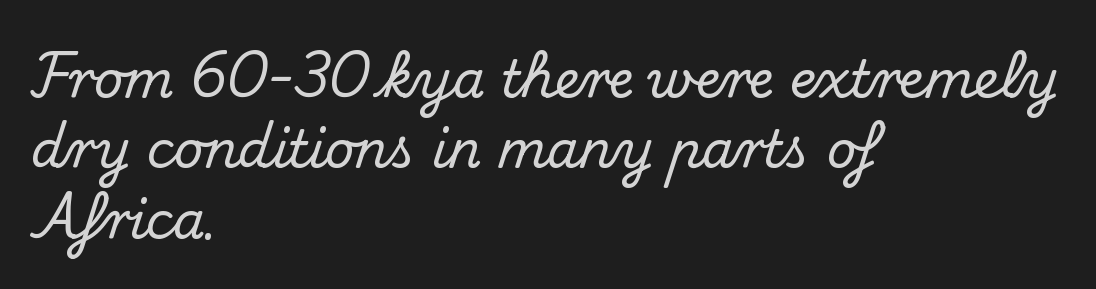
{"serif": "yes", "width": "normal", "stroke_contrast": "medium", "x_height": "small", "monospaced": "no", "underline": "no", "align": "left", "line_spacing": "normal", "line_spacing_ratio": 1.38, "letter_spacing": "normal", "letter_spacing_em": 0.0, "glyph_px": 51}
